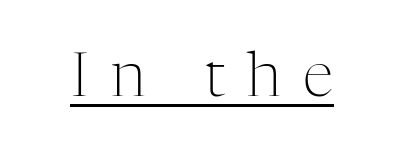
The image shows 62 px light serif type, upright; set unusually wide letter spacing (+0.36 em), underlined; medium stroke contrast and a medium x-height.
